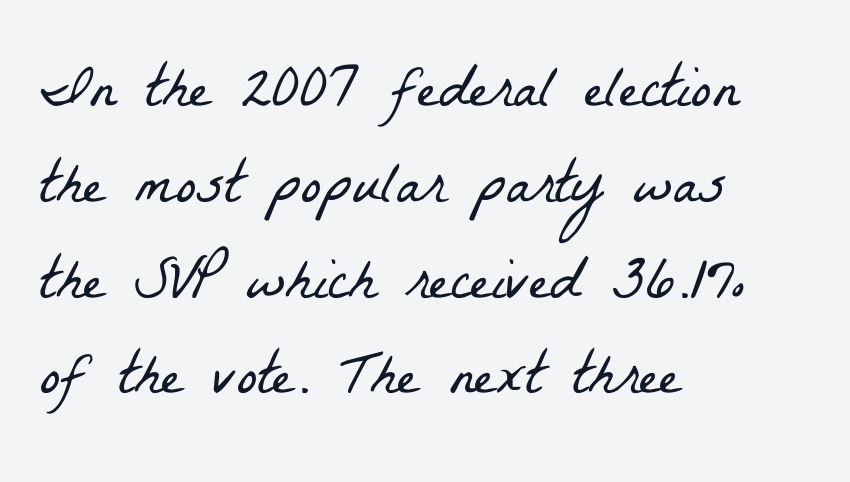
To sum up the face: it has serifs. Characters follow at the spacing the type designer built in. The typeface has the unassuming heft of standard copy or less. The area under the type is left untouched. A classic flush-left, rag-right setting is used for this passage.
